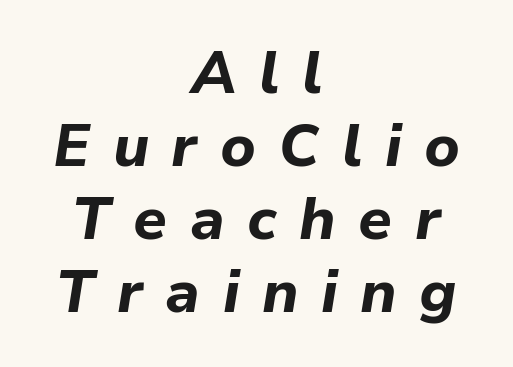
{"italic": "yes", "lean": "right", "slant_degrees": 9, "bold": "yes", "weight": "bold", "width": "normal", "stroke_contrast": "low", "x_height": "medium", "monospaced": "no", "underline": "no", "align": "center", "line_spacing_ratio": 1.24, "letter_spacing": "wide", "letter_spacing_em": 0.38, "glyph_px": 59}
